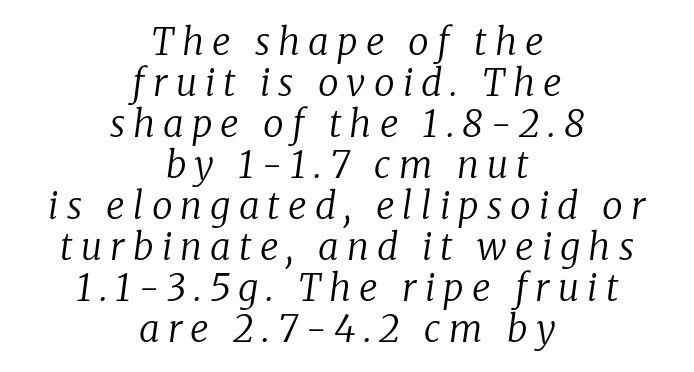
The rendering shows small feet on the letterforms — a serif design. Typeset on center — no edge is straight. Letter spacing: wide. Vertical spacing — tight.
